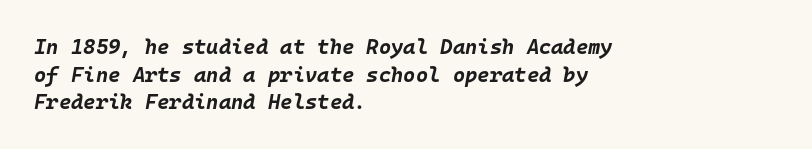
The image shows 21 px bold type, italic (leaning right); set left-aligned, normal line spacing (1.32x), normal letter spacing, not underlined.
